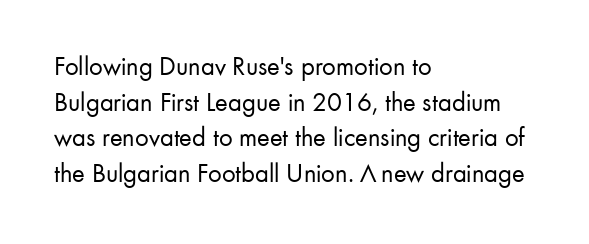
The image shows 27 px text type, upright; set left-aligned, normal line spacing (1.32x), normal letter spacing, not underlined.
